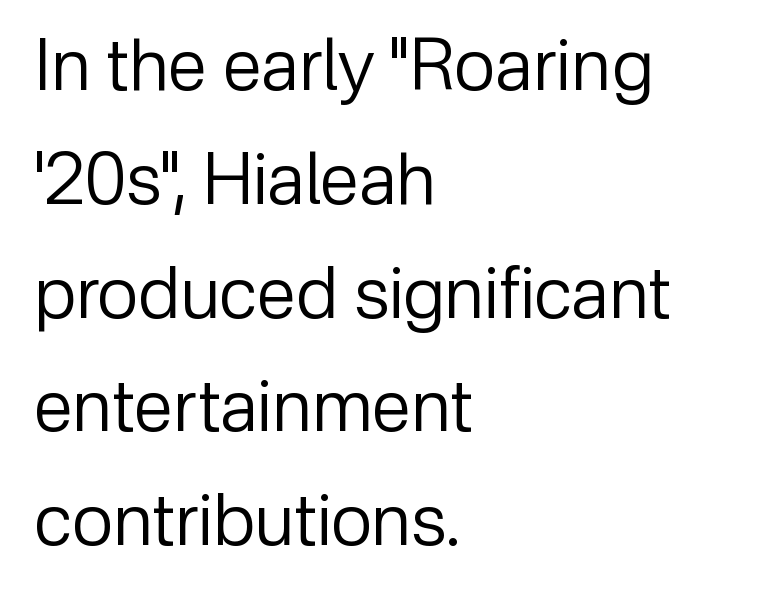
The image shows 72 px regular-weight sans-serif type, upright; set left-aligned, normal line spacing (1.58x), normal letter spacing, not underlined; low stroke contrast and a medium x-height.
